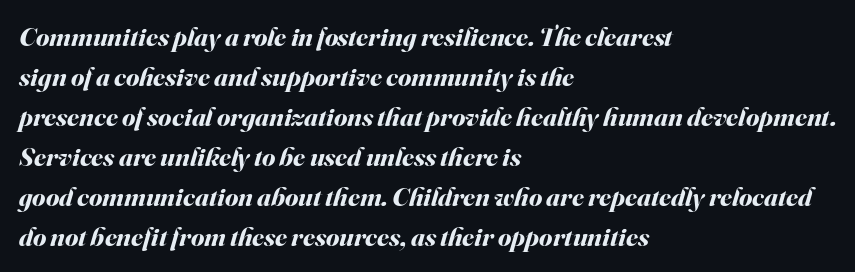
The image shows 27 px bold type, italic (leaning right); set left-aligned, normal line spacing (1.48x), normal letter spacing, not underlined.
